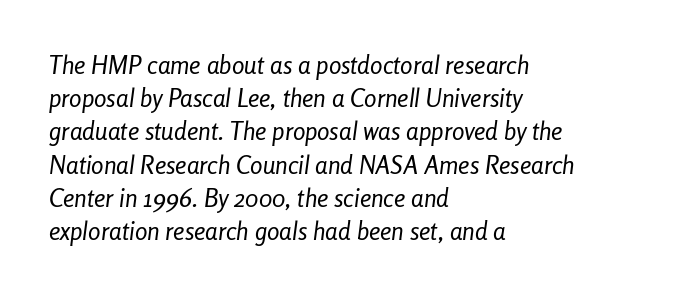
The image shows 25 px text type, italic (leaning right); set left-aligned, normal line spacing (1.33x), normal letter spacing, not underlined.
